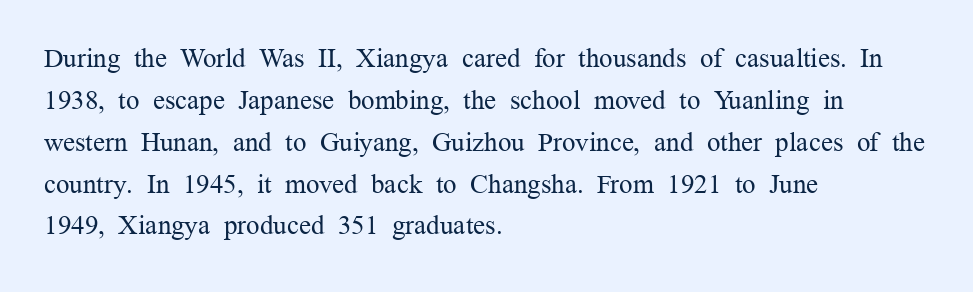
The image shows 27 px text type, upright; set left-aligned, normal line spacing (1.55x), normal letter spacing, not underlined.
